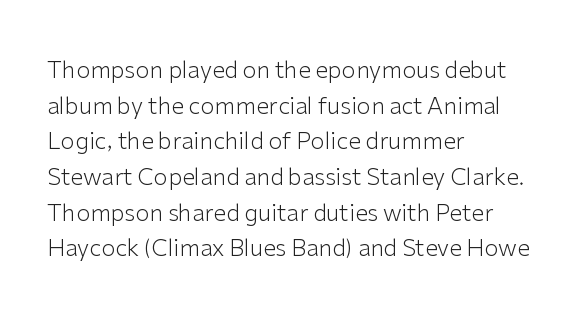
Baseline-to-baseline distance is the conventional proportion of letter height. The passage is arranged the way most books set body copy — flush left. The glyphs are unaccompanied by any horizontal stroke below them. The gaps between neighbouring characters are ordinary and unremarkable.
